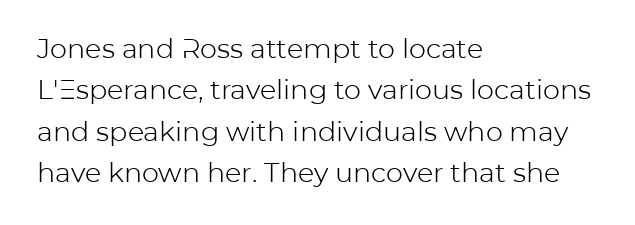
Q: Is the text bold? A: No.
Q: Is the text italic (slanted)? A: No, it is upright.
Q: Is the text underlined? A: No.
Q: How is the paragraph aligned? A: Left-aligned.
Q: Is the spacing between letters normal or unusually wide? A: Normal.
Q: Is the spacing between lines tight, normal or loose? A: Normal.
